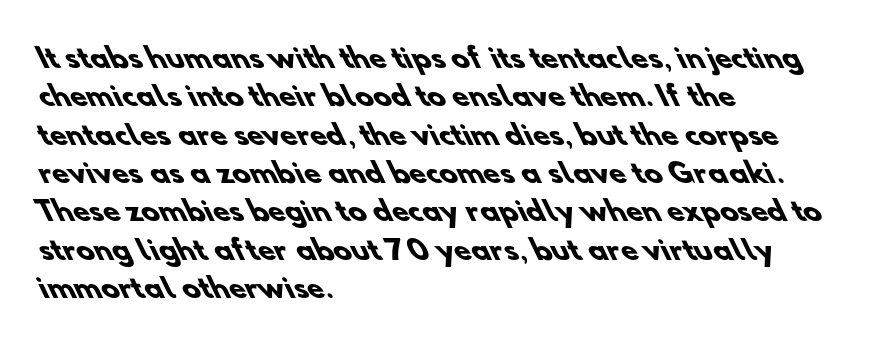
Q: Is the text bold? A: Yes.
Q: Is the text underlined? A: No.
Q: How is the paragraph aligned? A: Left-aligned.
Q: Is the spacing between letters normal or unusually wide? A: Normal.
Q: Is the spacing between lines tight, normal or loose? A: Normal.
